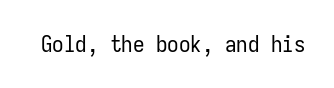
The type is set solid horizontally, with unmodified tracking. Words float on clear page, feet unadorned. A quiet, ordinary-to-light weight characterises the typeface. The type sits square on the baseline with zero lean.
